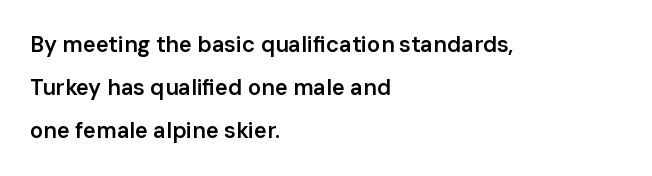
Q: Is the text bold? A: Semi-bold.
Q: Is the text italic (slanted)? A: No, it is upright.
Q: Is the text underlined? A: No.
Q: How is the paragraph aligned? A: Left-aligned.
Q: Is the spacing between letters normal or unusually wide? A: Normal.
Q: Is the spacing between lines tight, normal or loose? A: Loose.
